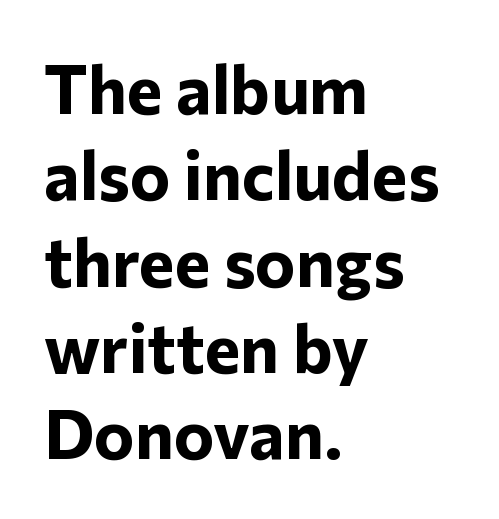
Q: Is the text bold? A: Yes.
Q: Is the text italic (slanted)? A: No, it is upright.
Q: Is the typeface a serif or a sans-serif typeface? A: Sans-serif.
Q: Is the text underlined? A: No.
Q: How is the paragraph aligned? A: Left-aligned.
Q: Is the spacing between letters normal or unusually wide? A: Normal.
Q: Is the spacing between lines tight, normal or loose? A: Normal.
Q: Width (condensed, normal, or wide)? A: Normal.
Q: Stroke contrast? A: Low.
Q: x-height? A: Medium.
Q: Monospaced? A: No.
